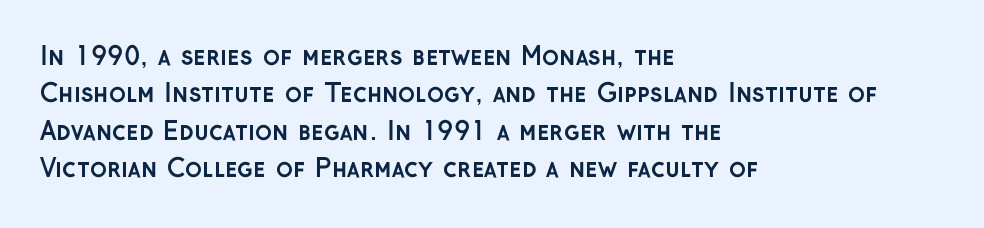
Baseline-to-baseline distance is the conventional proportion of letter height. The typesetter chose a ragged-right arrangement here. The zone under the glyphs is completely vacant. Typesetter's note: full bold, strokes at maximum text heaviness. In terms of posture, this sample is upright. The horizontal fit of the characters is conventional and even.
